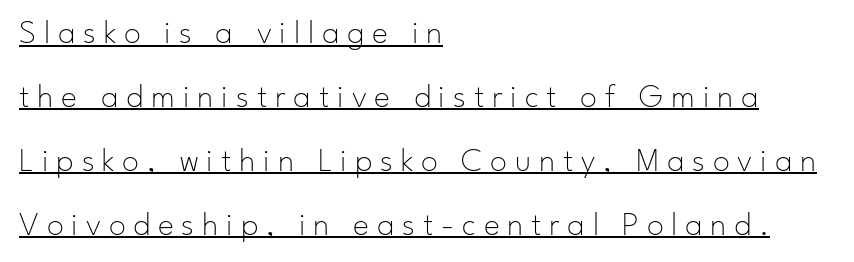
Q: Is the text bold? A: No.
Q: Is the text italic (slanted)? A: No, it is upright.
Q: Is the typeface a serif or a sans-serif typeface? A: Sans-serif.
Q: Is the text underlined? A: Yes.
Q: How is the paragraph aligned? A: Left-aligned.
Q: Is the spacing between letters normal or unusually wide? A: Unusually wide.
Q: Width (condensed, normal, or wide)? A: Normal.
Q: Stroke contrast? A: Low.
Q: x-height? A: Small.
Q: Monospaced? A: No.
